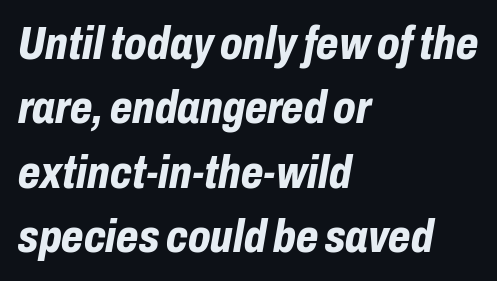
Q: Is the text bold? A: Yes.
Q: Is the text italic (slanted)? A: Yes, it leans right by about 10 degrees.
Q: Is the text underlined? A: No.
Q: How is the paragraph aligned? A: Left-aligned.
Q: Is the spacing between letters normal or unusually wide? A: Normal.
Q: Is the spacing between lines tight, normal or loose? A: Normal.
Q: Width (condensed, normal, or wide)? A: Condensed.
Q: Stroke contrast? A: Low.
Q: x-height? A: Medium.
Q: Monospaced? A: No.
